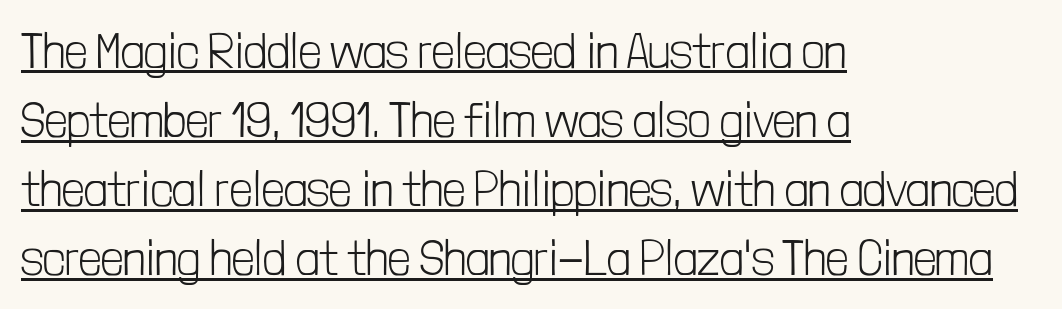
What stands out about the letter spacing? Nothing — it is the standard amount. Summary of weight: not heavy and not bold. This is sans-serif lettering, the kind often seen on screens and signage. Regarding leading, the lines here are spaced in the standard way. This sample has the flowing, uneven cadence of proportional lettering.
